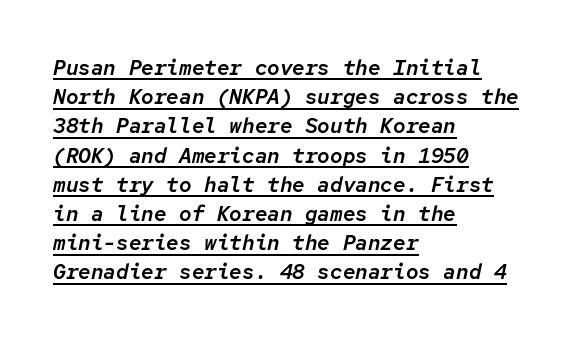
{"italic": "yes", "lean": "right", "slant_degrees": 12, "underline": "yes", "align": "left", "line_spacing": "normal", "line_spacing_ratio": 1.39, "letter_spacing": "normal", "letter_spacing_em": 0.0, "glyph_px": 21}
